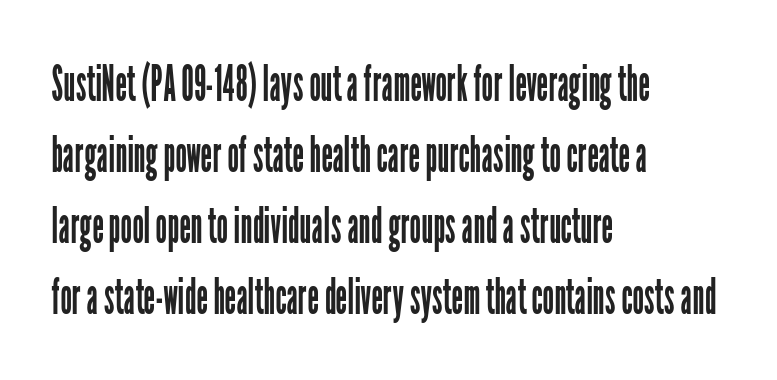
No italicization has been applied; the sample stays upright. Compared with a centered layout, this one pins lines to the left instead. Note the varied advance widths — an 'i' is clearly narrower than an 'm'. Just letters on the line, the space beneath them empty.
